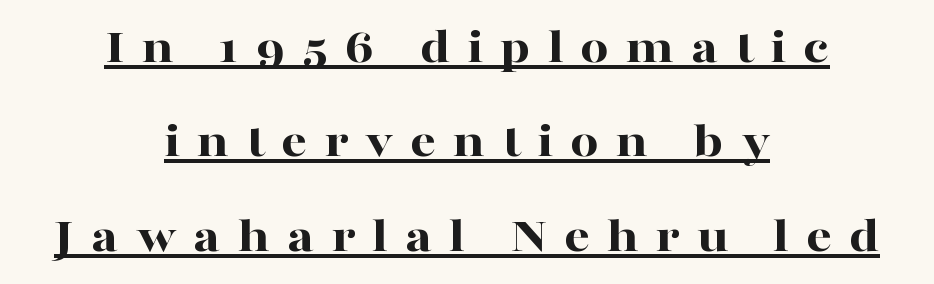
Q: Is the text bold? A: Yes.
Q: Is the text italic (slanted)? A: No, it is upright.
Q: Is the typeface a serif or a sans-serif typeface? A: Serif.
Q: Is the text underlined? A: Yes.
Q: How is the paragraph aligned? A: Centered.
Q: Is the spacing between letters normal or unusually wide? A: Unusually wide.
Q: Width (condensed, normal, or wide)? A: Wide.
Q: Stroke contrast? A: High.
Q: x-height? A: Medium.
Q: Monospaced? A: No.
